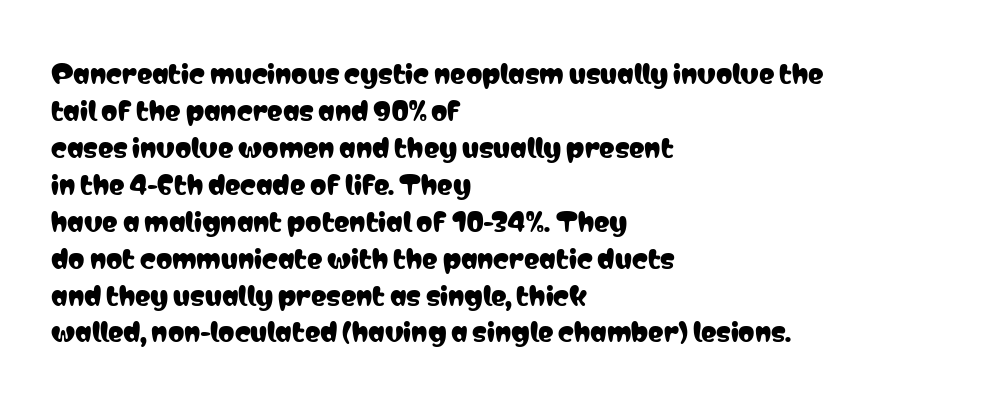
Inter-character spacing is left at the font's built-in metrics. Bare-footed words on every line. Every stem runs plumb, perpendicular to the baseline. Line spacing here is normal. Every row of glyphs begins at an identical x-position on the left.
